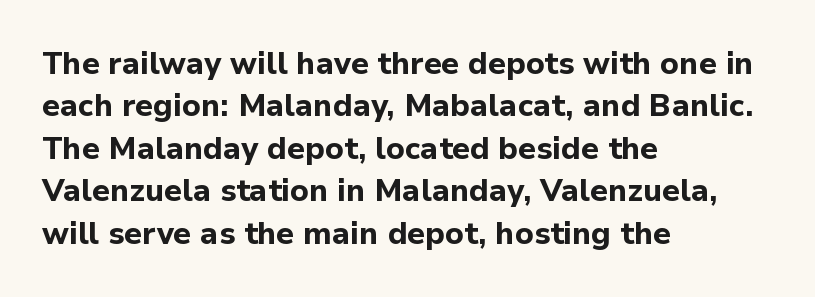
The image shows 31 px bold sans-serif type, upright; set left-aligned, normal line spacing (1.37x), normal letter spacing, not underlined; low stroke contrast and a medium x-height.
